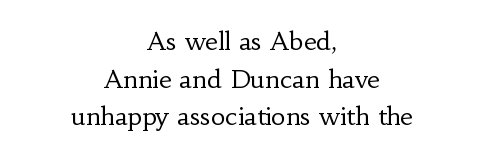
{"italic": "no", "bold": "no", "underline": "no", "align": "center", "line_spacing": "normal", "line_spacing_ratio": 1.51, "letter_spacing": "normal", "letter_spacing_em": 0.0, "glyph_px": 25}
